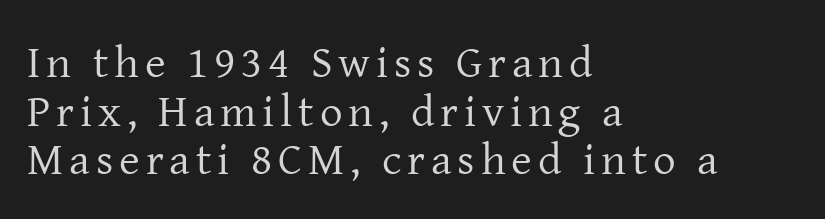
The image shows 45 px regular-weight serif type, upright; set left-aligned, tight line spacing (1.08x), not underlined; low stroke contrast and a medium x-height.
